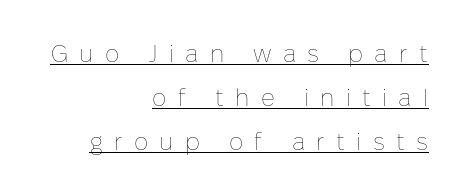
In terms of letterspacing, this is a distinctly airy, spread setting. Which margin do the lines hug? The right one — the left edge is uneven. A typographer would call this underscored text. Italic? Not at all — the glyphs are vertical. Weight: in the light-to-regular range.
